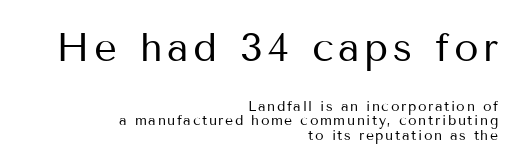
The image shows 40 px regular-weight sans-serif type, upright; set right-aligned, tight line spacing (1.04x), not underlined; the first (top) block is 2.86x larger; medium stroke contrast and a medium x-height.
